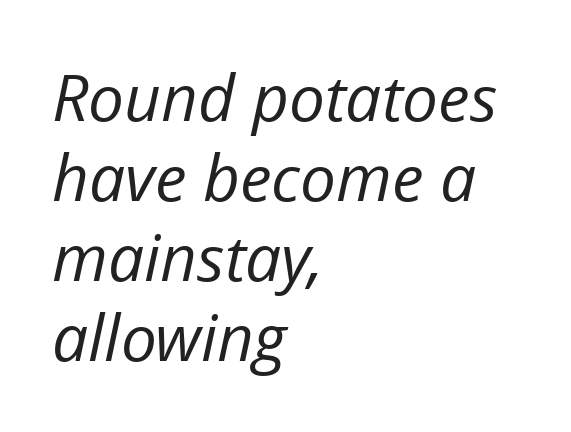
Typeset ragged right — the left edge is the straight one. Vertical spacing — default. You could call the tracking neutral — neither tight nor loose. Rule under the text: the space is simply empty.
